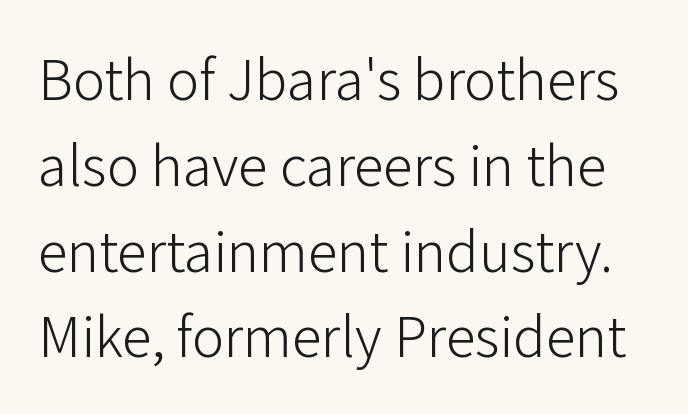
{"serif": "no", "italic": "no", "bold": "no", "weight": "light", "width": "normal", "stroke_contrast": "low", "x_height": "medium", "monospaced": "no", "underline": "no", "line_spacing": "normal", "line_spacing_ratio": 1.43, "letter_spacing": "normal", "letter_spacing_em": 0.0, "glyph_px": 60}
